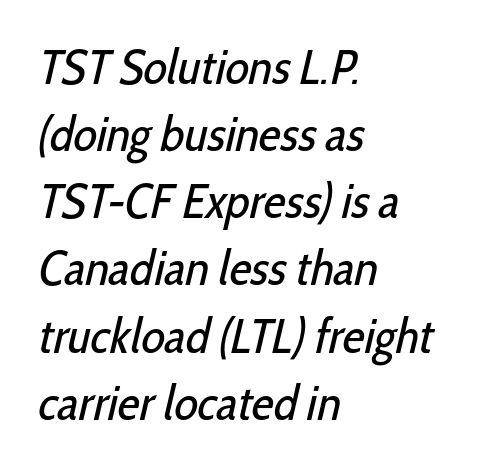
Lines of text with bare space underneath. Note: no serifs on the glyphs. Horizontal bands of white between lines are of average thickness. Between one letter and the next there's only the usual sliver of space. Horizontal alignment here is leftward, the default for most running prose. Spacing verdict: proportional, widths tailored to each character.
